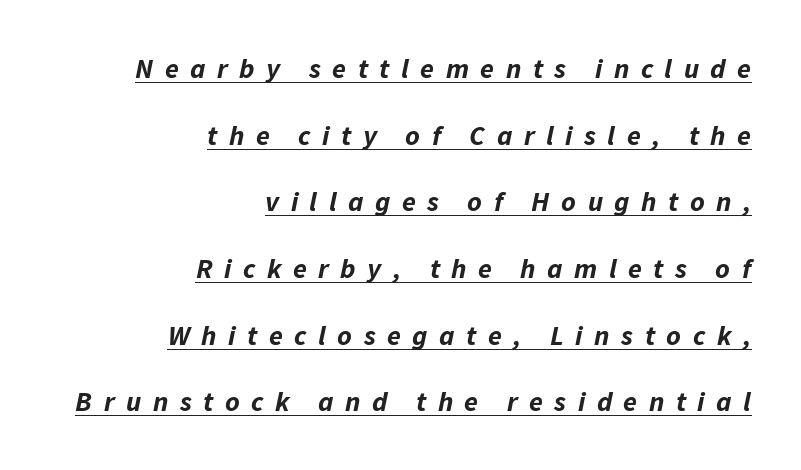
{"italic": "yes", "lean": "right", "slant_degrees": 11, "bold": "yes", "weight": "bold", "width": "normal", "stroke_contrast": "low", "x_height": "medium", "monospaced": "no", "underline": "yes", "align": "right", "line_spacing": "loose", "line_spacing_ratio": 2.38, "letter_spacing": "wide", "letter_spacing_em": 0.41, "glyph_px": 28}
